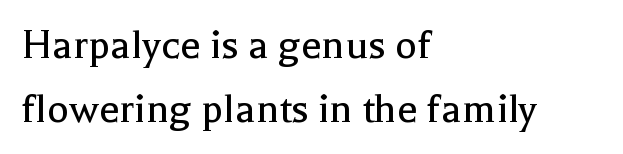
The image shows 46 px regular-weight serif type, upright; set left-aligned, normal line spacing (1.39x), normal letter spacing, not underlined; a medium x-height.
